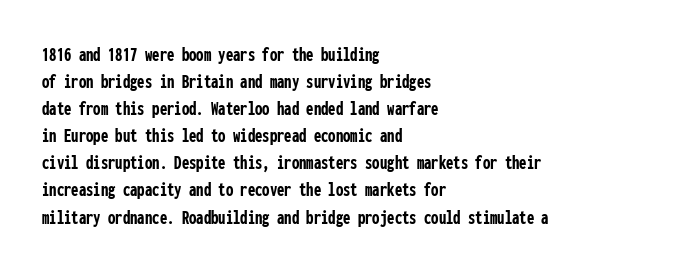
The space directly below the letters is spotless. In terms of leading, this rendering sits right in the middle. Notice how the stems are strictly vertical — no italics here. Honestly, the letter spacing is just normal — you wouldn't notice it. Typesetter's note: full bold, strokes at maximum text heaviness.
